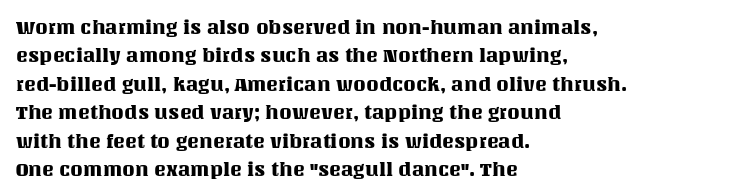
The image shows 20 px text type, upright; set left-aligned, normal line spacing (1.42x), normal letter spacing, not underlined.
